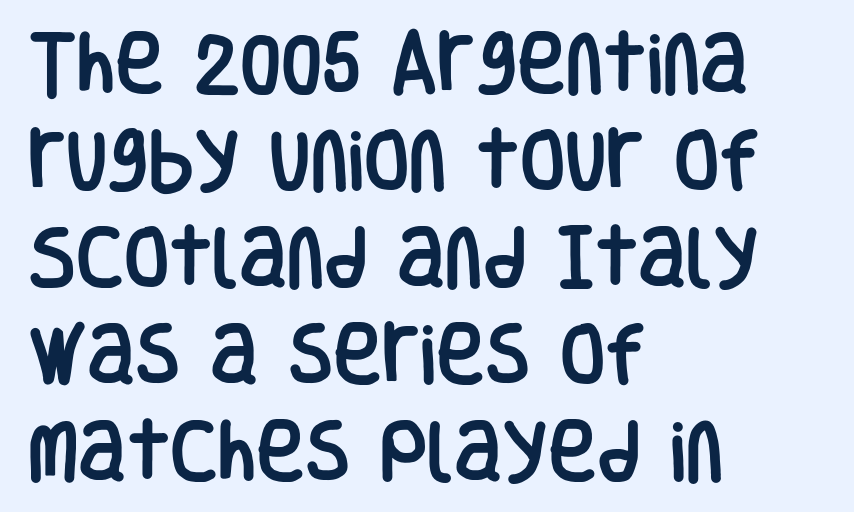
Check where the strokes stop: nothing finishes them off — pure sans. The rag falls on the right side of this text block. Students, note that the glyphs here touch the page at normal intervals. The lines sit at an ordinary, default distance from one another. The space beneath each line is pristine and unruled. Posture: straight, roman, zero tilt.
